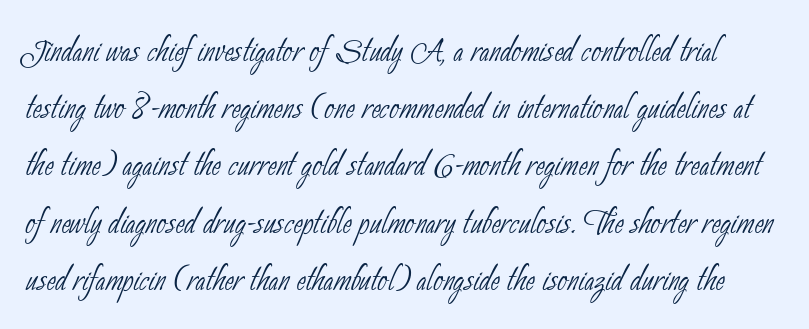
Q: Is the text bold? A: No.
Q: Is the typeface a serif or a sans-serif typeface? A: Sans-serif.
Q: Is the text underlined? A: No.
Q: Is the spacing between letters normal or unusually wide? A: Normal.
Q: Is the spacing between lines tight, normal or loose? A: Normal.
Q: Width (condensed, normal, or wide)? A: Condensed.
Q: Stroke contrast? A: Low.
Q: x-height? A: Small.
Q: Monospaced? A: No.
